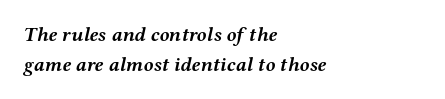
The image shows 20 px bold type, italic (leaning right); set left-aligned, normal line spacing (1.48x), normal letter spacing, not underlined.
